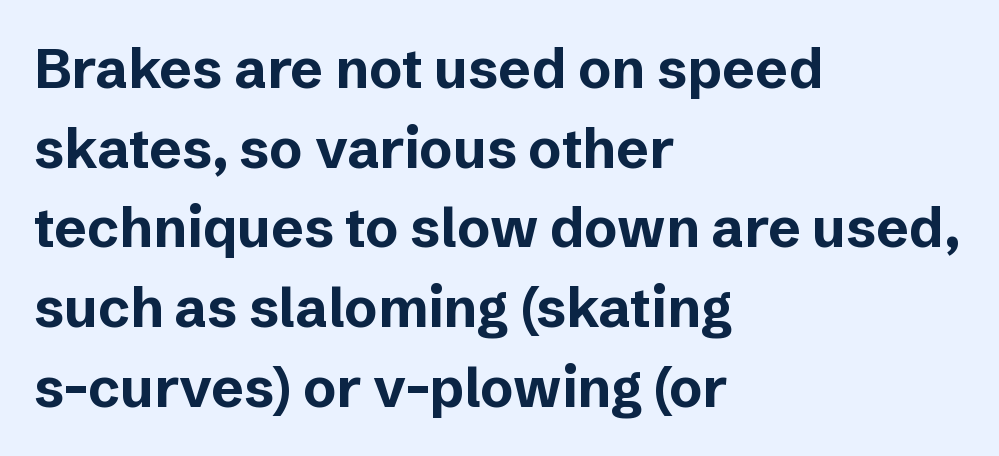
{"serif": "no", "italic": "no", "bold": "yes", "weight": "bold", "width": "normal", "stroke_contrast": "low", "x_height": "medium", "monospaced": "no", "underline": "no", "align": "left", "line_spacing": "normal", "line_spacing_ratio": 1.45, "letter_spacing": "normal", "letter_spacing_em": 0.0, "glyph_px": 55}
